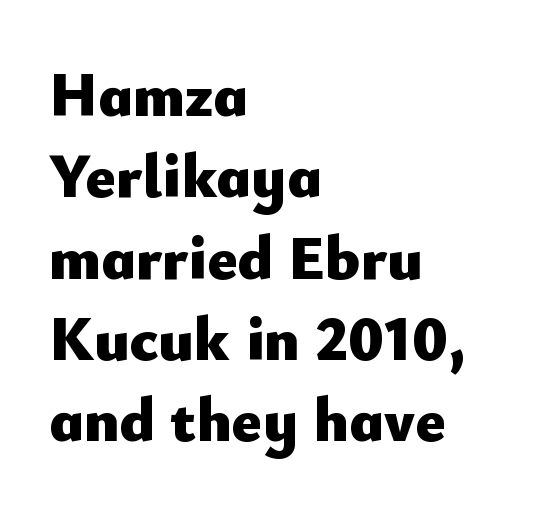
{"serif": "no", "italic": "no", "bold": "yes", "weight": "heavy", "width": "normal", "stroke_contrast": "low", "x_height": "small", "monospaced": "no", "underline": "no", "align": "left", "line_spacing": "normal", "line_spacing_ratio": 1.29, "letter_spacing": "normal", "letter_spacing_em": 0.0, "glyph_px": 63}
